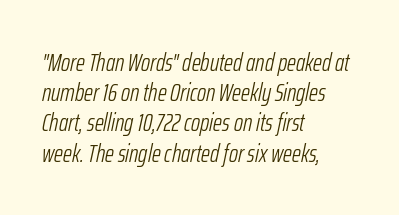
Q: Is the text bold? A: No.
Q: Is the text italic (slanted)? A: Yes, it leans right by about 12 degrees.
Q: Is the text underlined? A: No.
Q: How is the paragraph aligned? A: Left-aligned.
Q: Is the spacing between letters normal or unusually wide? A: Normal.
